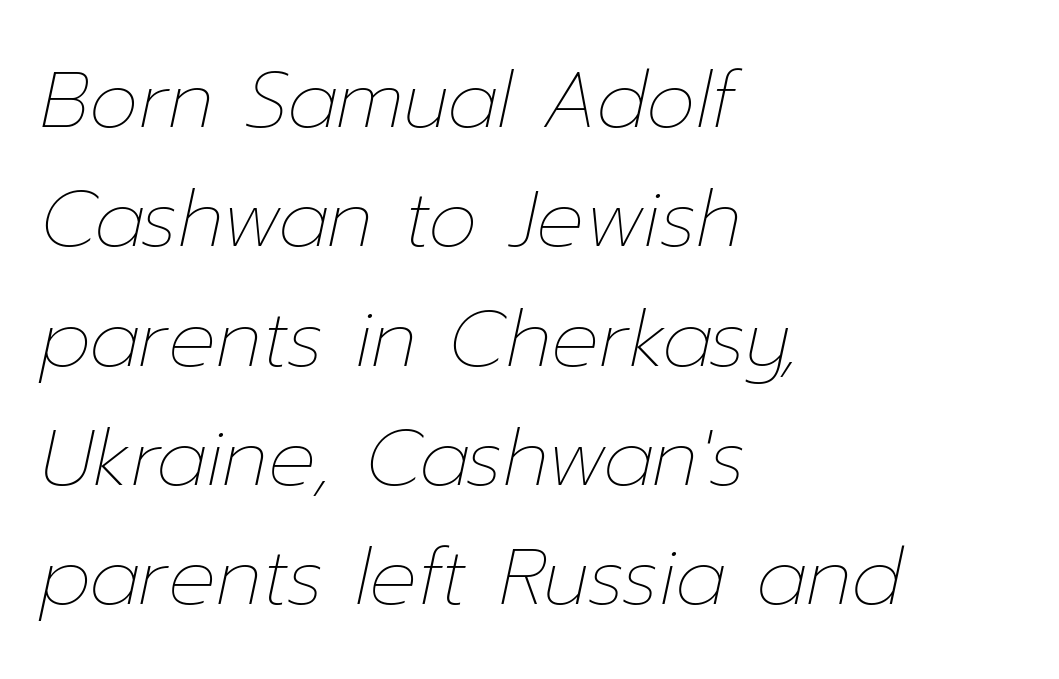
The image shows 79 px thin type, italic (leaning right); set left-aligned, normal line spacing (1.51x), normal letter spacing, not underlined; low stroke contrast and a medium x-height.
